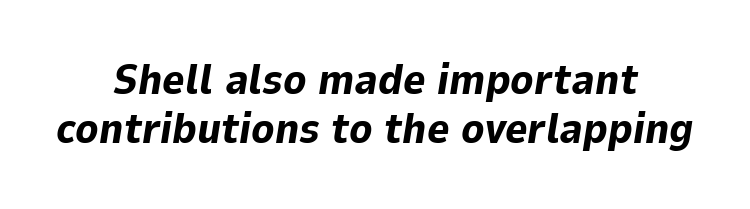
{"italic": "yes", "lean": "right", "slant_degrees": 9, "bold": "yes", "weight": "bold", "width": "normal", "stroke_contrast": "low", "x_height": "medium", "monospaced": "no", "underline": "no", "align": "center", "line_spacing": "tight", "line_spacing_ratio": 1.13, "letter_spacing": "normal", "letter_spacing_em": 0.0, "glyph_px": 43}
